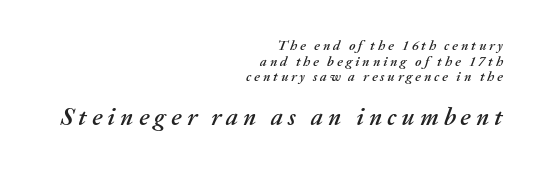
The image shows 25 px text type, italic (leaning right); set right-aligned, tight line spacing (1.12x), unusually wide letter spacing (+0.2 em), not underlined; the second (bottom) block is 1.79x larger.
